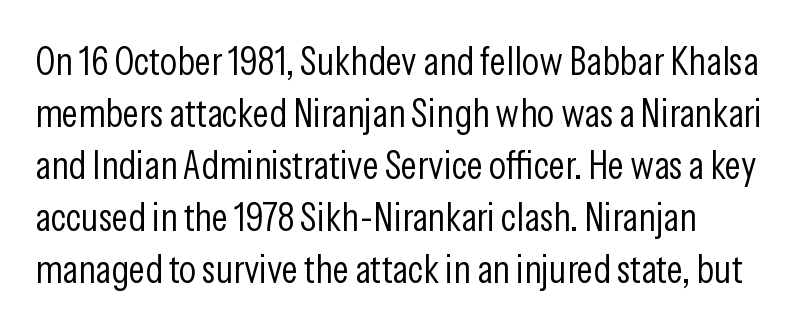
{"serif": "no", "italic": "no", "bold": "no", "weight": "light", "width": "condensed", "stroke_contrast": "low", "x_height": "medium", "monospaced": "no", "underline": "no", "line_spacing": "normal", "line_spacing_ratio": 1.3, "letter_spacing": "normal", "letter_spacing_em": 0.0, "glyph_px": 40}
